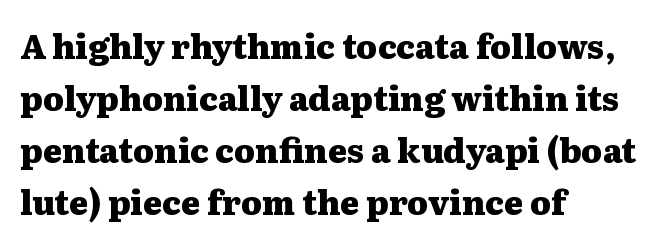
{"serif": "yes", "italic": "no", "bold": "yes", "weight": "heavy", "width": "wide", "stroke_contrast": "medium", "x_height": "medium", "monospaced": "no", "underline": "no", "align": "left", "line_spacing": "normal", "line_spacing_ratio": 1.58, "letter_spacing": "normal", "letter_spacing_em": 0.0, "glyph_px": 33}
